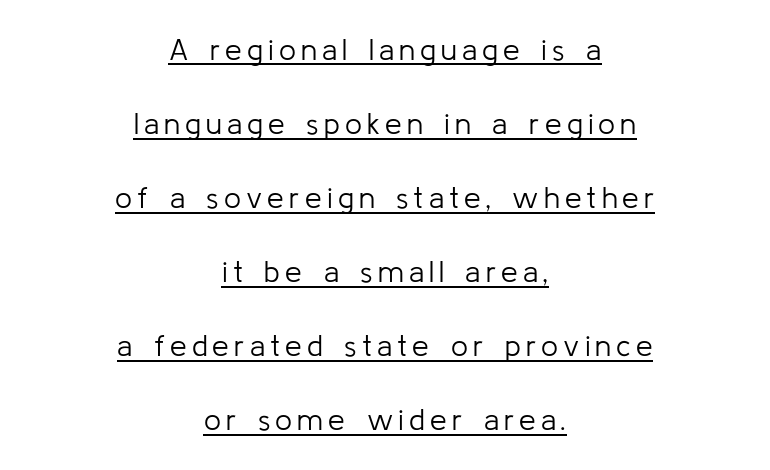
Q: Is the text bold? A: No.
Q: Is the text italic (slanted)? A: No, it is upright.
Q: Is the typeface a serif or a sans-serif typeface? A: Sans-serif.
Q: Is the text underlined? A: Yes.
Q: How is the paragraph aligned? A: Centered.
Q: Is the spacing between lines tight, normal or loose? A: Loose.
Q: Width (condensed, normal, or wide)? A: Normal.
Q: Stroke contrast? A: Low.
Q: x-height? A: Medium.
Q: Monospaced? A: No.
